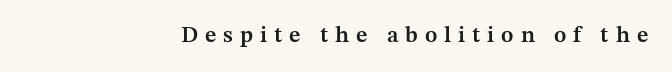
A typesetter would mark this as roman, not italic. The compositor pushed each line to the right boundary. The baseline area is clear. Is the letter spacing exaggerated? Yes — the characters are pushed far apart. Summary of weight: moderately heavy, a semibold.
